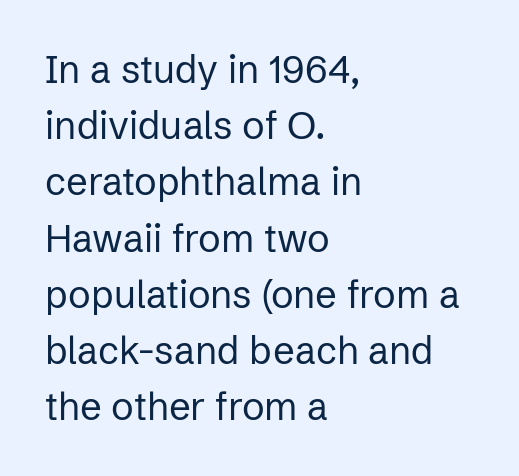
Q: Is the text bold? A: No.
Q: Is the text italic (slanted)? A: No, it is upright.
Q: Is the typeface a serif or a sans-serif typeface? A: Sans-serif.
Q: Is the text underlined? A: No.
Q: How is the paragraph aligned? A: Left-aligned.
Q: Is the spacing between letters normal or unusually wide? A: Normal.
Q: Is the spacing between lines tight, normal or loose? A: Normal.
Q: Width (condensed, normal, or wide)? A: Normal.
Q: Stroke contrast? A: Low.
Q: x-height? A: Medium.
Q: Monospaced? A: No.
